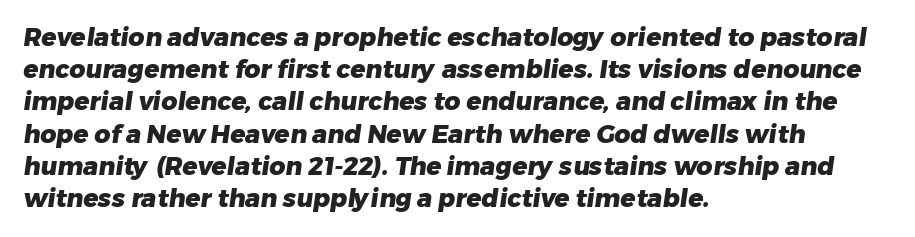
The image shows 25 px bold type; set left-aligned, normal line spacing (1.29x), normal letter spacing, not underlined.
